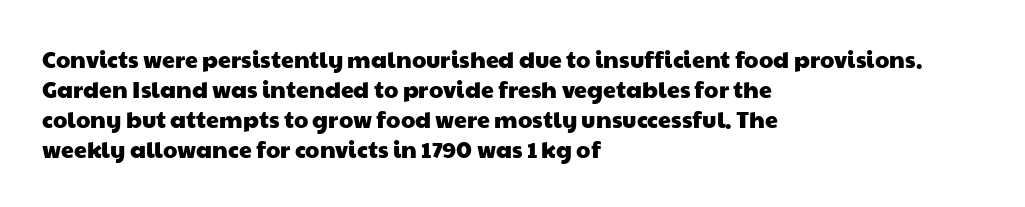
Q: Is the text underlined? A: No.
Q: How is the paragraph aligned? A: Left-aligned.
Q: Is the spacing between letters normal or unusually wide? A: Normal.
Q: Is the spacing between lines tight, normal or loose? A: Normal.
